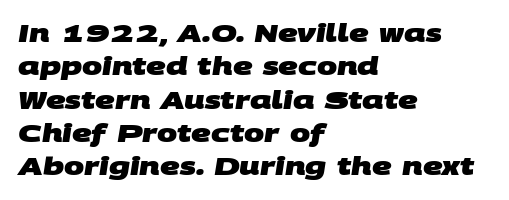
The ragged edge is on the right, which tells us the setting is flush left. Words appear dense and cohesive because spacing is normal. Honestly, there is no underline to notice here at all. Honestly, the row spacing looks completely unremarkable. These words are printed bold, with thick strokes throughout.
